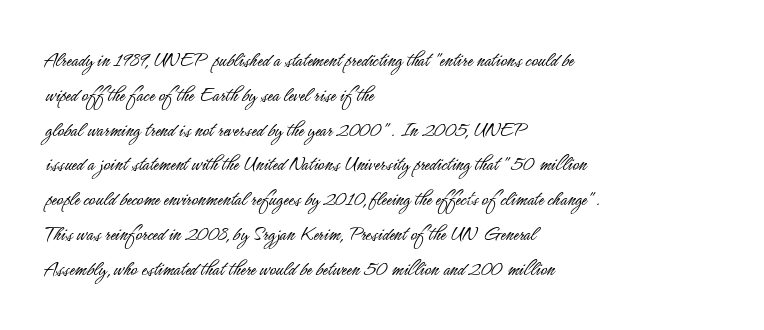
Q: Is the text bold? A: No.
Q: Is the text italic (slanted)? A: Yes.
Q: Is the text underlined? A: No.
Q: How is the paragraph aligned? A: Left-aligned.
Q: Is the spacing between letters normal or unusually wide? A: Normal.
Q: Is the spacing between lines tight, normal or loose? A: Normal.
